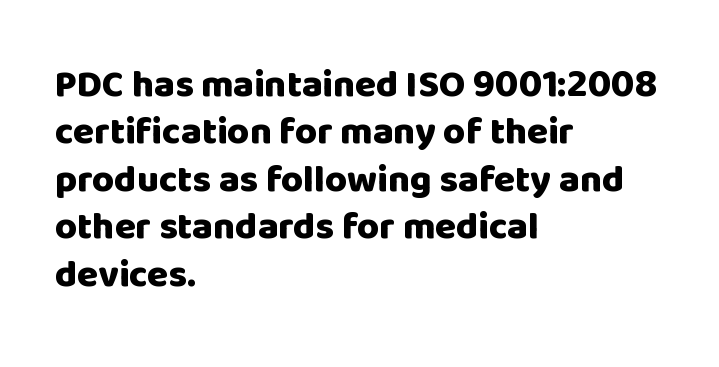
This rendering features lettering with no underline. Varying glyph widths throughout — classic text-font behaviour. Short and long lines alike share a common starting point at left. Serif or sans? Sans — the stroke terminals are bare.
